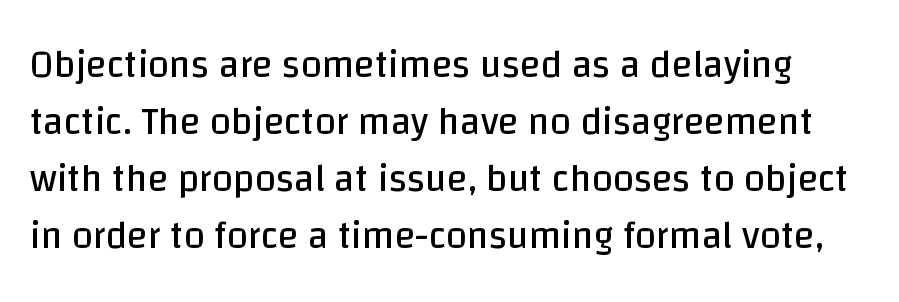
Q: Is the text bold? A: No.
Q: Is the text italic (slanted)? A: No, it is upright.
Q: Is the typeface a serif or a sans-serif typeface? A: Sans-serif.
Q: Is the text underlined? A: No.
Q: Is the spacing between letters normal or unusually wide? A: Normal.
Q: Is the spacing between lines tight, normal or loose? A: Normal.
Q: Width (condensed, normal, or wide)? A: Normal.
Q: Stroke contrast? A: Low.
Q: x-height? A: Large.
Q: Monospaced? A: No.
